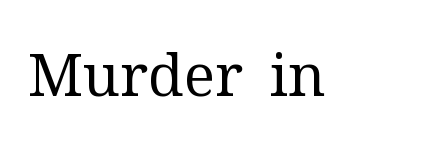
{"serif": "yes", "italic": "no", "bold": "no", "weight": "regular", "width": "normal", "stroke_contrast": "medium", "x_height": "medium", "monospaced": "no", "underline": "no", "letter_spacing": "normal", "letter_spacing_em": 0.0, "glyph_px": 59}
